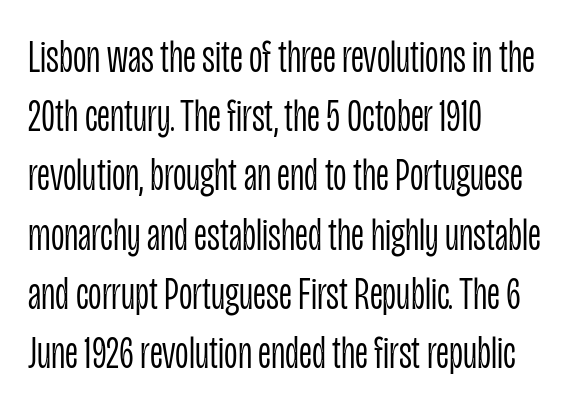
Q: Is the text bold? A: No.
Q: Is the text italic (slanted)? A: No, it is upright.
Q: Is the typeface a serif or a sans-serif typeface? A: Sans-serif.
Q: Is the text underlined? A: No.
Q: How is the paragraph aligned? A: Left-aligned.
Q: Is the spacing between letters normal or unusually wide? A: Normal.
Q: Is the spacing between lines tight, normal or loose? A: Normal.
Q: Width (condensed, normal, or wide)? A: Condensed.
Q: Stroke contrast? A: Low.
Q: x-height? A: Large.
Q: Monospaced? A: No.
